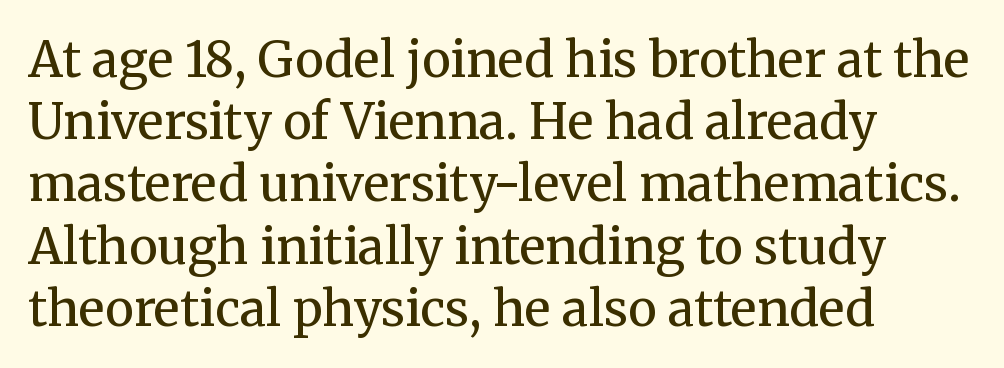
{"serif": "yes", "italic": "no", "bold": "no", "weight": "regular", "width": "normal", "stroke_contrast": "medium", "x_height": "medium", "monospaced": "no", "underline": "no", "align": "left", "line_spacing": "normal", "line_spacing_ratio": 1.27, "letter_spacing": "normal", "letter_spacing_em": 0.0, "glyph_px": 49}
